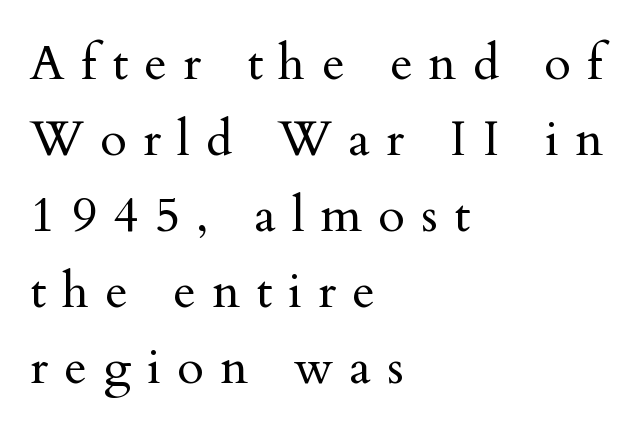
A bare baseline throughout the passage. Ink coverage per letter is moderate at most. Is the block centered? No — it sits flush against the left margin. Normally led — the rows are evenly, conventionally spaced. Do the characters align in a grid? No, the font is proportional. These lines were composed using upright roman letters.
